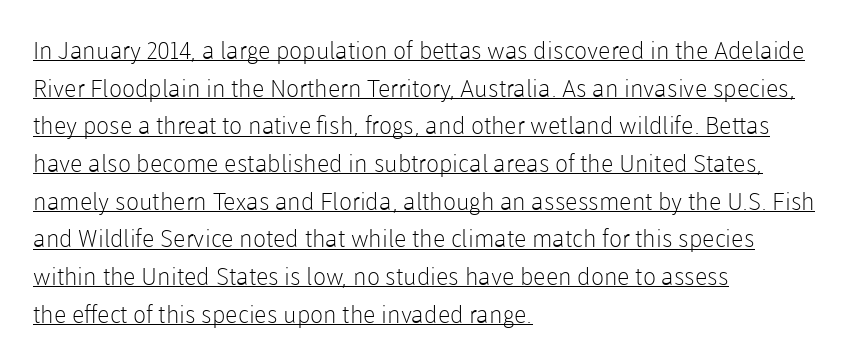
{"italic": "no", "bold": "no", "underline": "yes", "align": "left", "line_spacing": "normal", "line_spacing_ratio": 1.57, "letter_spacing": "normal", "letter_spacing_em": 0.0, "glyph_px": 24}
